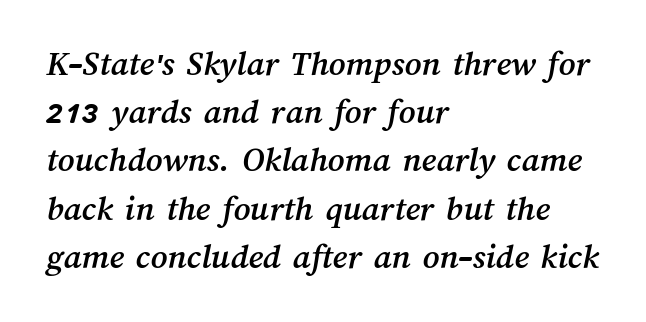
The passage shown is not underscored anywhere. The rendering uses a moderate line-height, typical for paragraphs. Spacing between characters is what you'd get straight out of the box. The lines in this sample share a left origin and differ only in where they stop.
